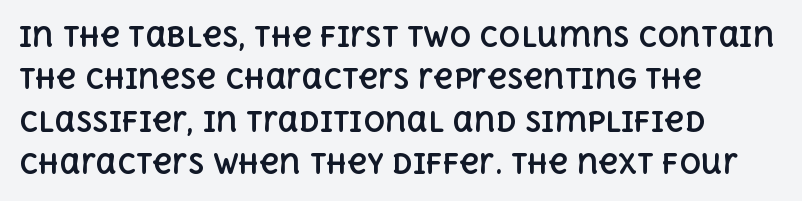
{"italic": "no", "bold": "yes", "underline": "no", "align": "left", "line_spacing": "normal", "line_spacing_ratio": 1.57, "letter_spacing": "normal", "letter_spacing_em": 0.0, "glyph_px": 27}
